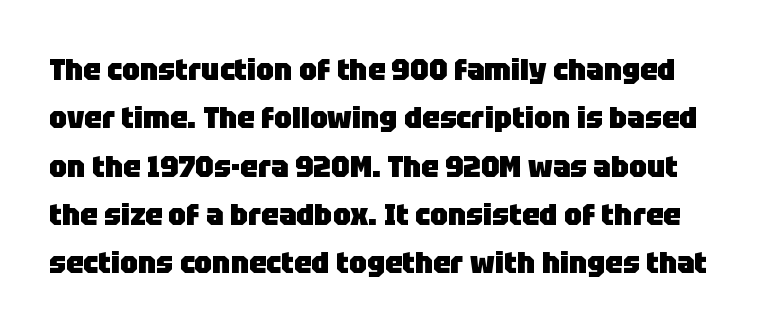
Q: Is the text bold? A: Yes.
Q: Is the text italic (slanted)? A: No, it is upright.
Q: Is the typeface a serif or a sans-serif typeface? A: Sans-serif.
Q: Is the text underlined? A: No.
Q: Is the spacing between letters normal or unusually wide? A: Normal.
Q: Is the spacing between lines tight, normal or loose? A: Normal.
Q: Width (condensed, normal, or wide)? A: Normal.
Q: Stroke contrast? A: Low.
Q: x-height? A: Large.
Q: Monospaced? A: No.
